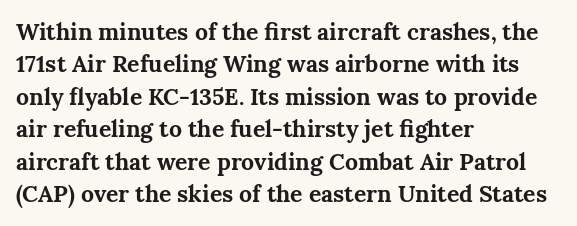
The image shows 23 px bold type, upright; set left-aligned, normal line spacing (1.41x), normal letter spacing, not underlined.
